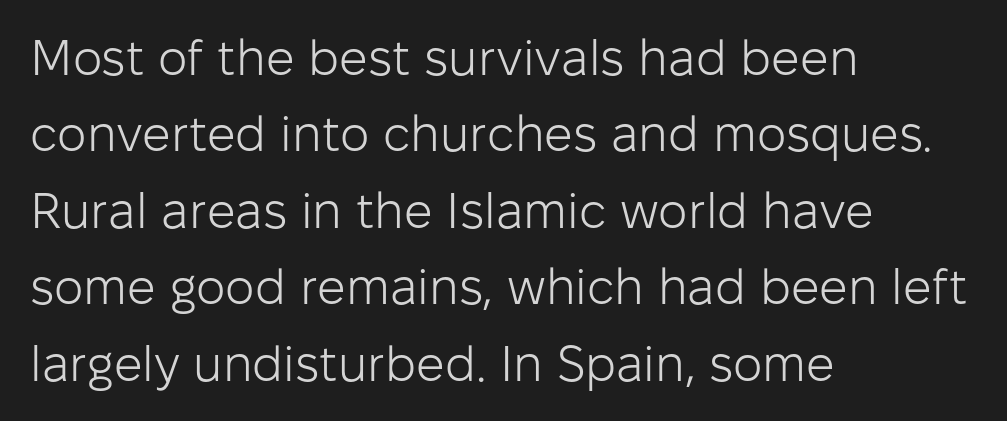
{"serif": "no", "italic": "no", "bold": "no", "weight": "light", "width": "normal", "stroke_contrast": "low", "x_height": "medium", "monospaced": "no", "underline": "no", "align": "left", "line_spacing": "normal", "line_spacing_ratio": 1.53, "letter_spacing": "normal", "letter_spacing_em": 0.0, "glyph_px": 50}
